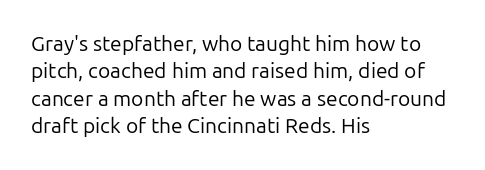
Q: Is the text bold? A: No.
Q: Is the text italic (slanted)? A: No, it is upright.
Q: Is the text underlined? A: No.
Q: How is the paragraph aligned? A: Left-aligned.
Q: Is the spacing between letters normal or unusually wide? A: Normal.
Q: Is the spacing between lines tight, normal or loose? A: Normal.
